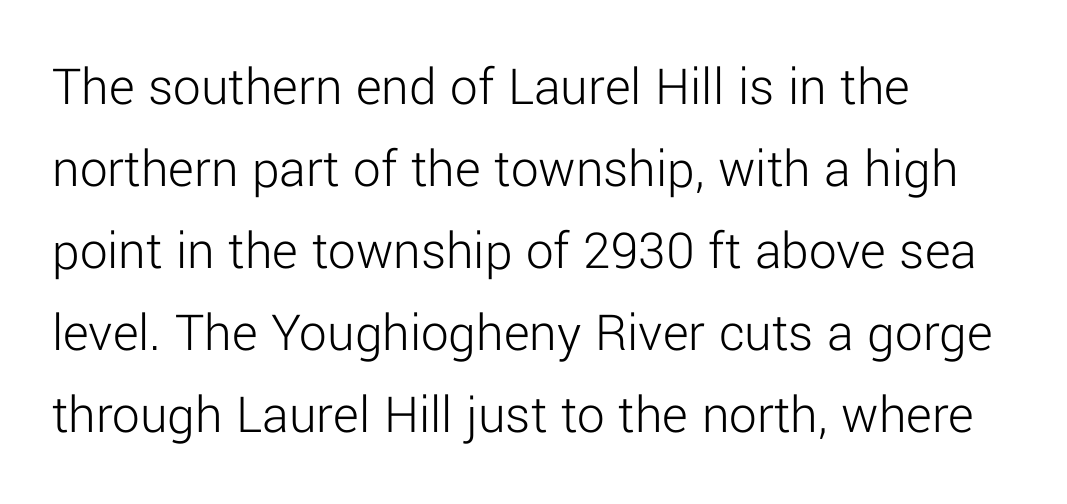
{"serif": "no", "italic": "no", "bold": "no", "weight": "light", "width": "normal", "stroke_contrast": "low", "x_height": "medium", "monospaced": "no", "underline": "no", "align": "left", "line_spacing": "normal", "line_spacing_ratio": 1.49, "letter_spacing": "normal", "letter_spacing_em": 0.0, "glyph_px": 55}
